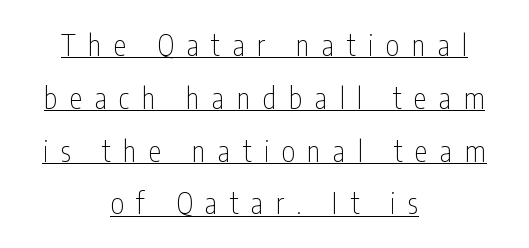
{"serif": "no", "italic": "no", "bold": "no", "weight": "thin", "width": "condensed", "stroke_contrast": "low", "x_height": "medium", "monospaced": "no", "underline": "yes", "align": "center", "line_spacing_ratio": 1.82, "letter_spacing": "wide", "letter_spacing_em": 0.43, "glyph_px": 29}
